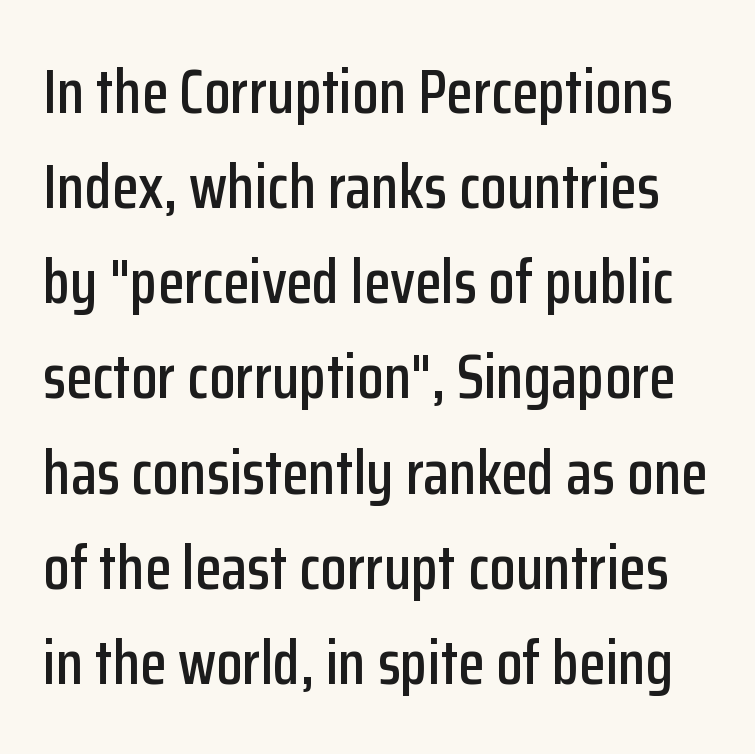
Q: Is the text italic (slanted)? A: No, it is upright.
Q: Is the typeface a serif or a sans-serif typeface? A: Sans-serif.
Q: Is the text underlined? A: No.
Q: Is the spacing between letters normal or unusually wide? A: Normal.
Q: Is the spacing between lines tight, normal or loose? A: Normal.
Q: Width (condensed, normal, or wide)? A: Condensed.
Q: Stroke contrast? A: Low.
Q: x-height? A: Medium.
Q: Monospaced? A: No.
